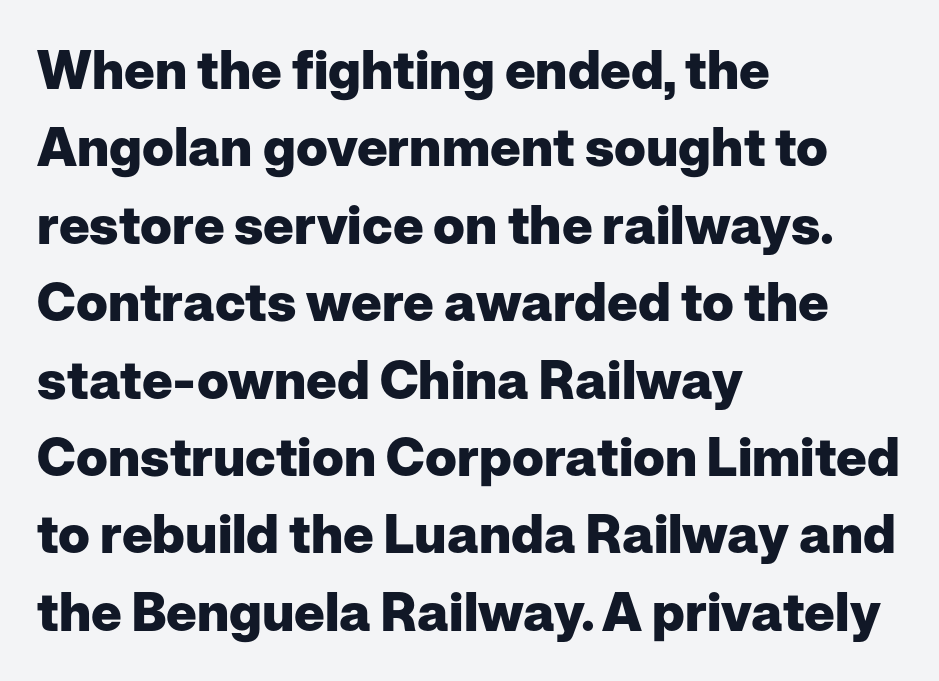
{"serif": "no", "italic": "no", "bold": "yes", "weight": "heavy", "width": "normal", "stroke_contrast": "low", "x_height": "medium", "monospaced": "no", "underline": "no", "align": "left", "line_spacing": "normal", "line_spacing_ratio": 1.46, "letter_spacing": "normal", "letter_spacing_em": 0.0, "glyph_px": 53}
